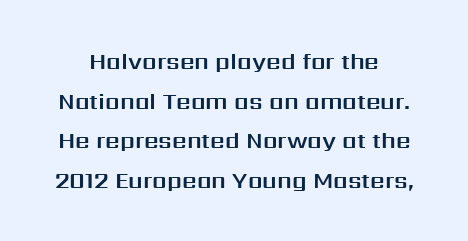
Q: Is the text italic (slanted)? A: No, it is upright.
Q: Is the text underlined? A: No.
Q: Is the spacing between letters normal or unusually wide? A: Normal.
